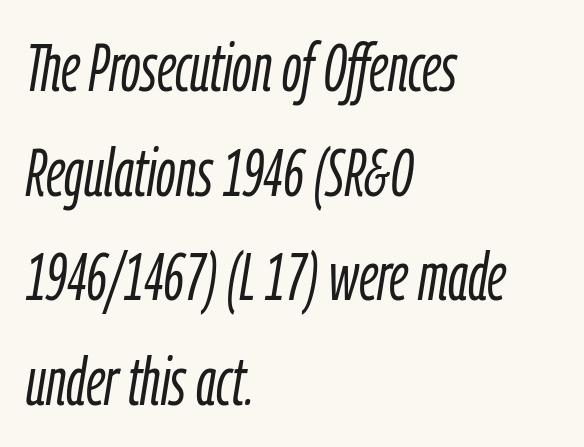
The image shows 67 px light, condensed type, italic (leaning right); set left-aligned, normal line spacing (1.56x), normal letter spacing, not underlined; low stroke contrast and a medium x-height.
